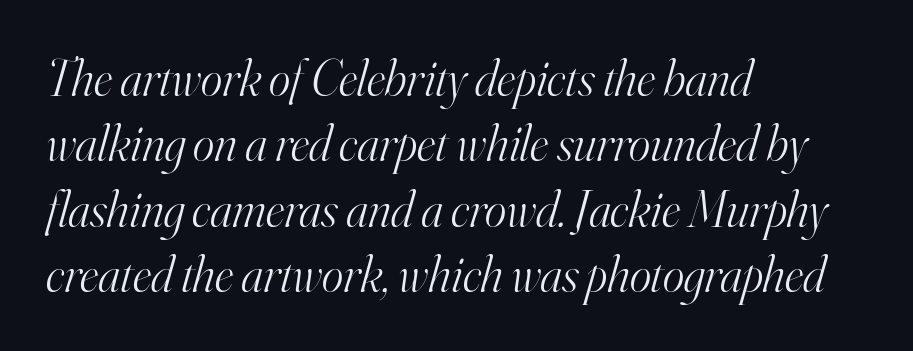
{"serif": "yes", "italic": "yes", "lean": "right", "slant_degrees": 16, "bold": "no", "weight": "light", "width": "normal", "stroke_contrast": "high", "x_height": "small", "monospaced": "no", "underline": "no", "align": "left", "line_spacing": "normal", "line_spacing_ratio": 1.28, "letter_spacing": "normal", "letter_spacing_em": 0.0, "glyph_px": 51}
